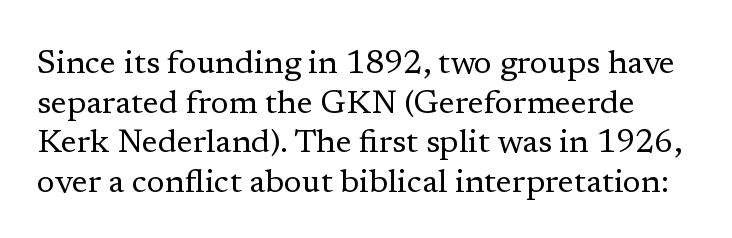
Q: Is the text bold? A: No.
Q: Is the text italic (slanted)? A: No, it is upright.
Q: Is the typeface a serif or a sans-serif typeface? A: Serif.
Q: Is the text underlined? A: No.
Q: Is the spacing between letters normal or unusually wide? A: Normal.
Q: Width (condensed, normal, or wide)? A: Normal.
Q: Stroke contrast? A: Low.
Q: x-height? A: Medium.
Q: Monospaced? A: No.
